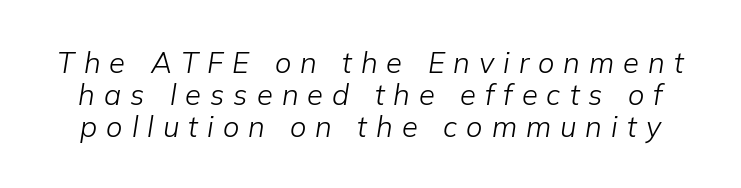
Do the characters align in a grid? No, the font is proportional. Designer's note — italics engaged. Tracking here is generous; glyphs stand well apart from one another. Letters rest on an invisible, unmarked baseline.
